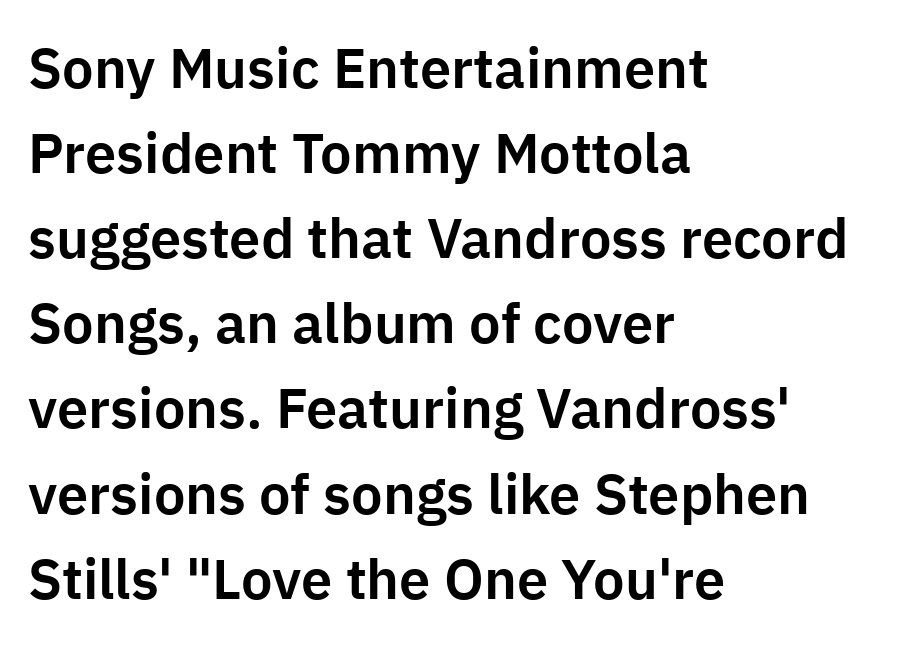
Nobody touched the tracking dial on this one. The font's upright variant was chosen for this text. Layout note: lines flush left. Each letter keeps its own natural width here, so spacing adapts to shape. Vertically, the passage feels balanced, rows spaced as you'd expect. Nothing sits at the stroke ends, so this counts as sans-serif.
